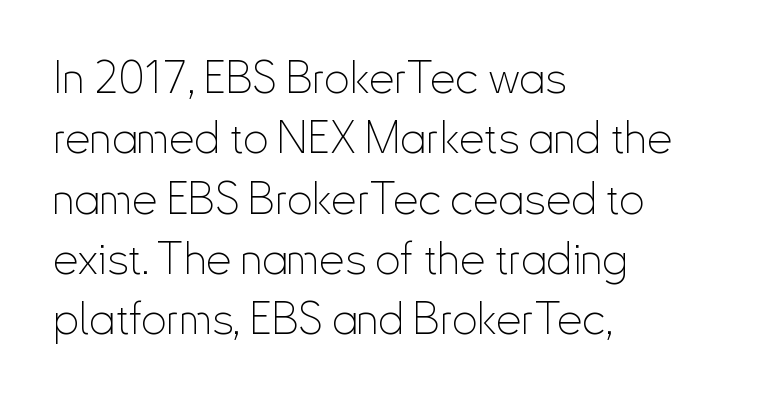
{"serif": "no", "italic": "no", "bold": "no", "weight": "thin", "width": "condensed", "stroke_contrast": "low", "x_height": "small", "monospaced": "no", "underline": "no", "align": "left", "line_spacing": "normal", "line_spacing_ratio": 1.34, "letter_spacing": "normal", "letter_spacing_em": 0.0, "glyph_px": 45}
